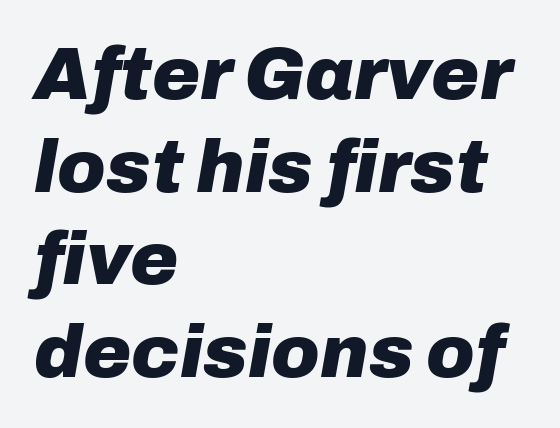
The image shows 73 px heavy type, italic (leaning right); set left-aligned, normal line spacing (1.27x), normal letter spacing, not underlined; low stroke contrast and a medium x-height.
